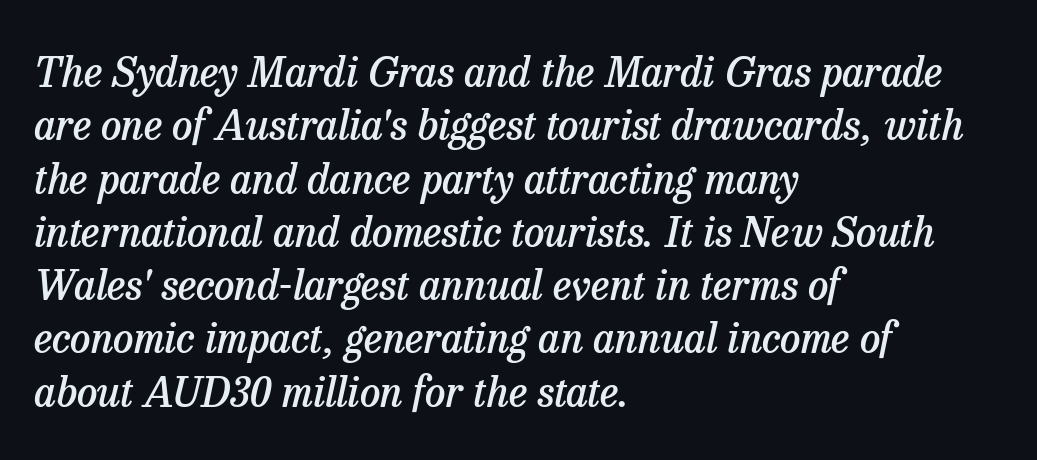
The space between consecutive lines is moderate. A bare baseline throughout the passage. Is the type bold? Partly — it's a semibold, heavier than regular but not fully bold. Every character sits at an angle, as italics do.
